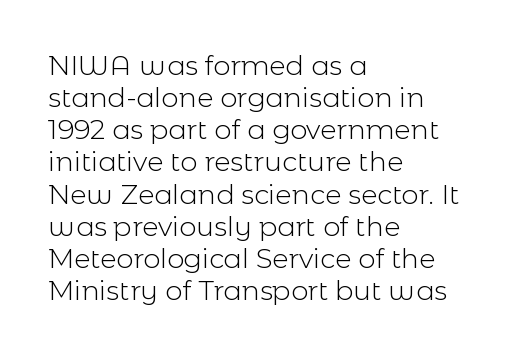
The image shows 27 px text type, upright; set left-aligned, line spacing 1.19x, normal letter spacing, not underlined.
